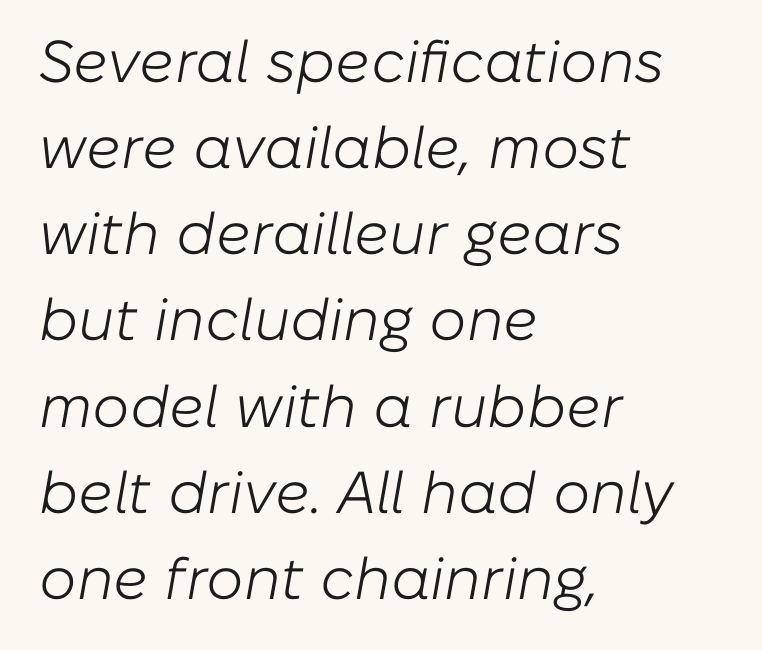
Evenly set lines give the paragraph a standard silhouette. Check the space under the baseline: it is left empty. The weight would be labelled regular, book, light, or lighter still. The letters advance in unequal steps, a hallmark of proportional type. The axis of the letterforms is tilted away from vertical. The lines in this sample share a left origin and differ only in where they stop.
